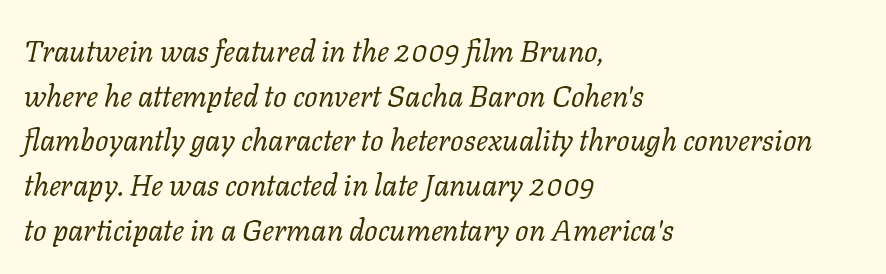
{"serif": "yes", "italic": "yes", "lean": "right", "slant_degrees": 11, "bold": "no", "weight": "regular", "width": "normal", "stroke_contrast": "low", "x_height": "medium", "monospaced": "no", "underline": "no", "align": "left", "line_spacing": "normal", "line_spacing_ratio": 1.49, "letter_spacing": "normal", "letter_spacing_em": 0.0, "glyph_px": 30}
